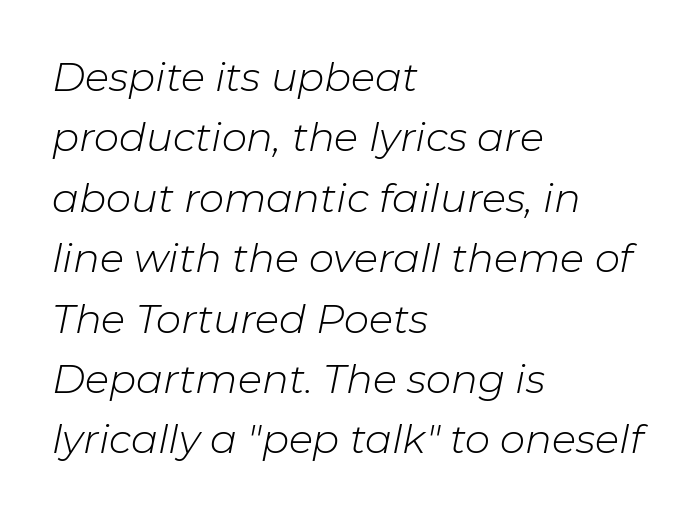
{"italic": "yes", "lean": "right", "slant_degrees": 11, "bold": "no", "weight": "light", "width": "normal", "stroke_contrast": "low", "x_height": "medium", "monospaced": "no", "underline": "no", "align": "left", "line_spacing": "normal", "line_spacing_ratio": 1.51, "letter_spacing": "normal", "letter_spacing_em": 0.0, "glyph_px": 40}
